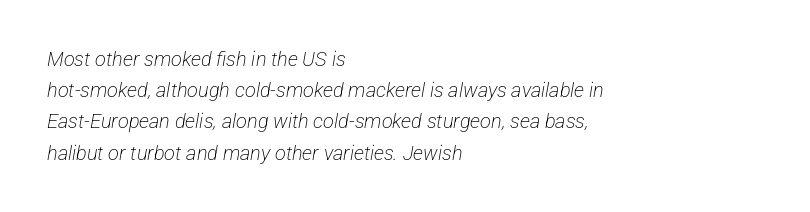
The space between consecutive lines is moderate. Letters rest on an invisible, unmarked baseline. Think standard paragraph weight, or any step lighter than that. Does extra space separate the letters? No, they use regular spacing. If you drew a ruler down the left edge, every line would touch it.
